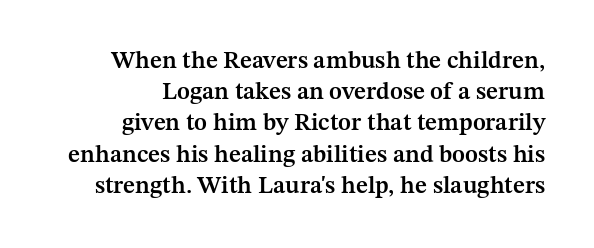
Check the space under the baseline: it is left empty. The axis of the letterforms is exactly vertical. Summary of weight: moderately heavy, a semibold. Short note: letters normally spaced.
